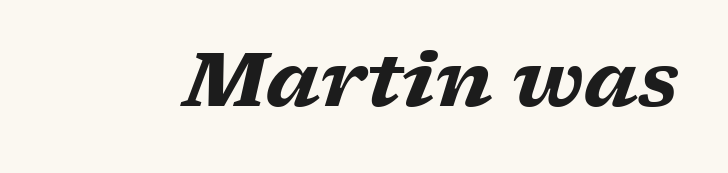
Q: Is the text bold? A: Yes.
Q: Is the text italic (slanted)? A: Yes, it leans right by about 17 degrees.
Q: Is the typeface a serif or a sans-serif typeface? A: Serif.
Q: Is the text underlined? A: No.
Q: Is the spacing between letters normal or unusually wide? A: Normal.
Q: Width (condensed, normal, or wide)? A: Wide.
Q: Stroke contrast? A: Low.
Q: x-height? A: Medium.
Q: Monospaced? A: No.
